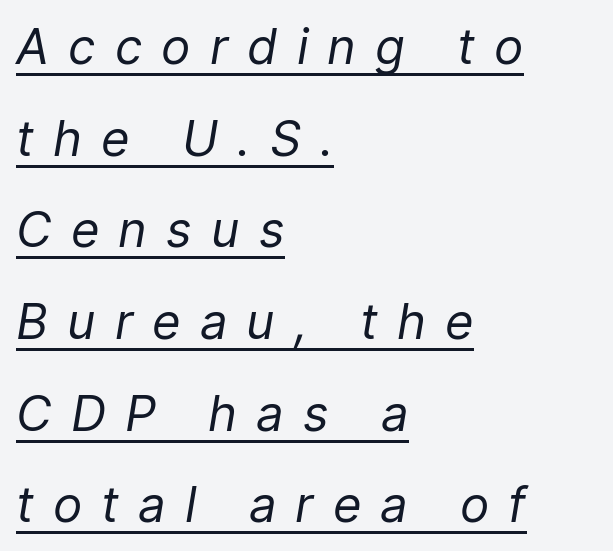
The image shows 49 px regular-weight type, italic (leaning right); set left-aligned, line spacing 1.87x, unusually wide letter spacing (+0.39 em), underlined; low stroke contrast and a medium x-height.
